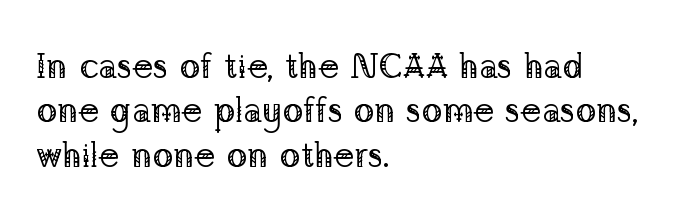
The image shows 35 px regular-weight serif type, upright; set left-aligned, normal line spacing (1.27x), normal letter spacing, not underlined; low stroke contrast and a medium x-height.
